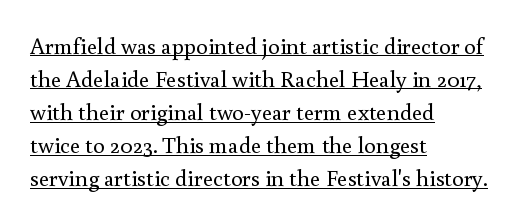
Stroke thickness stays within the range of a standard reading face or lighter. Honestly, the row spacing looks completely unremarkable. Somebody hit Ctrl+U on this one — the words are underlined. You can tell it's not italic because the verticals are truly vertical.
